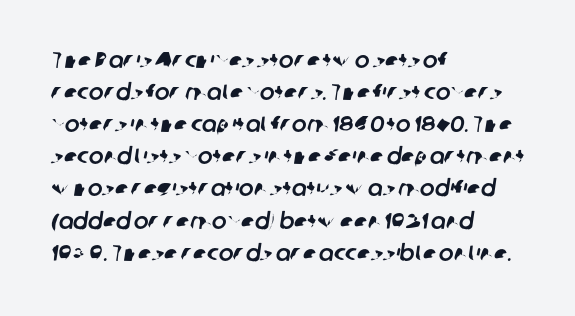
Q: Is the text underlined? A: No.
Q: How is the paragraph aligned? A: Left-aligned.
Q: Is the spacing between letters normal or unusually wide? A: Normal.
Q: Is the spacing between lines tight, normal or loose? A: Normal.
